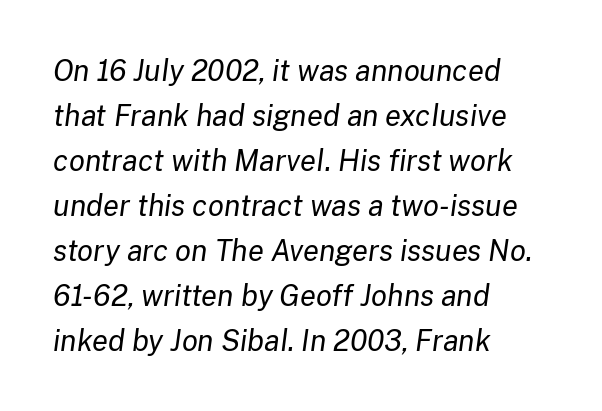
Yep, that's italic — everything's leaning. The letters sit at their default tracking, neither squeezed nor spread. Looks like regular typesetting: each glyph gets only the width it needs. Descender tails drop into unmarked territory.
